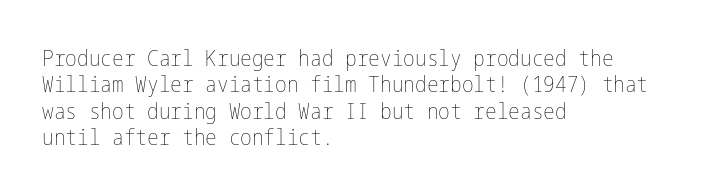
{"italic": "no", "bold": "no", "underline": "no", "align": "left", "line_spacing_ratio": 1.2, "letter_spacing": "normal", "letter_spacing_em": 0.0, "glyph_px": 22}
